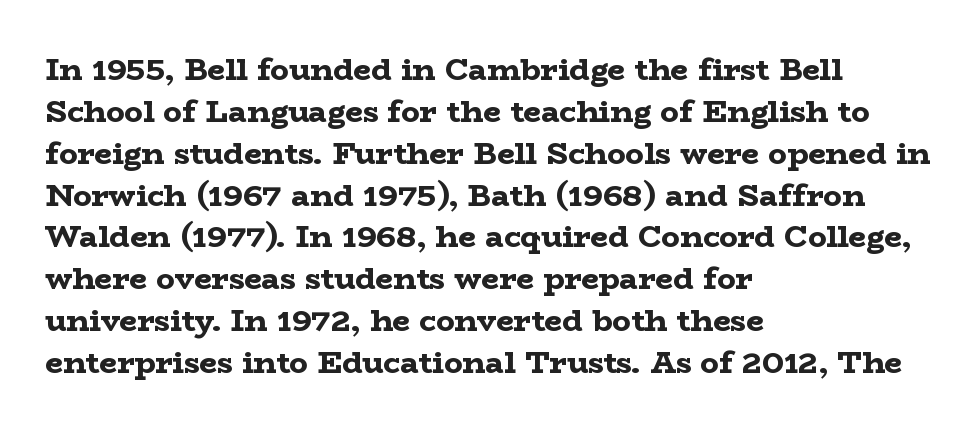
{"serif": "yes", "italic": "no", "bold": "yes", "weight": "bold", "width": "wide", "stroke_contrast": "low", "x_height": "medium", "monospaced": "no", "underline": "no", "align": "left", "line_spacing": "normal", "line_spacing_ratio": 1.35, "letter_spacing": "normal", "letter_spacing_em": 0.0, "glyph_px": 31}
